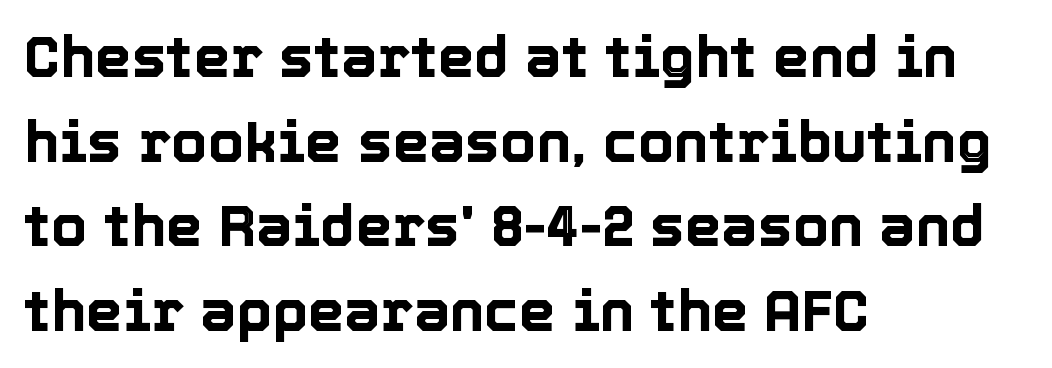
Is this a fixed-width face? No — the glyphs have proportional, varying widths. Any mark beneath the type? The region is blank. Compared with typical body copy, the letter spacing here is the same. The lines are quadded left. Honestly, the row spacing looks completely unremarkable. This sample uses an upright cut, with every glyph sitting square on the baseline.
